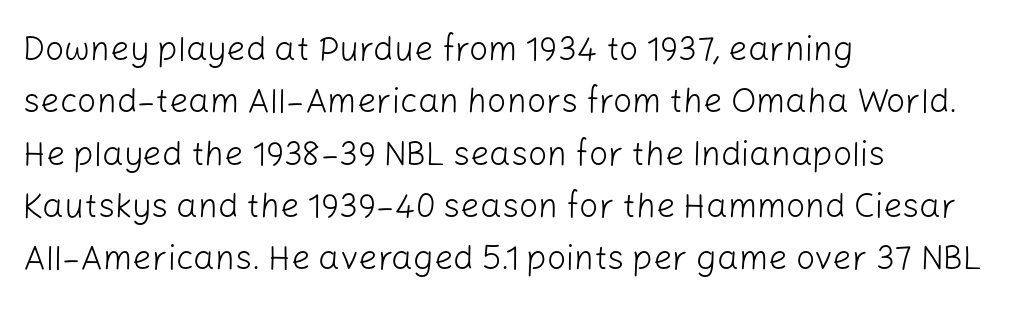
Think of a printed novel: that variable character pitch is what you see here. Compared with typical paragraphs, the rows here are spaced about the same. This is the regular roman posture of the typeface. Default kerning and tracking; the words read as compact shapes. The letters carry no serifs — their stems end cleanly without finishing strokes.
